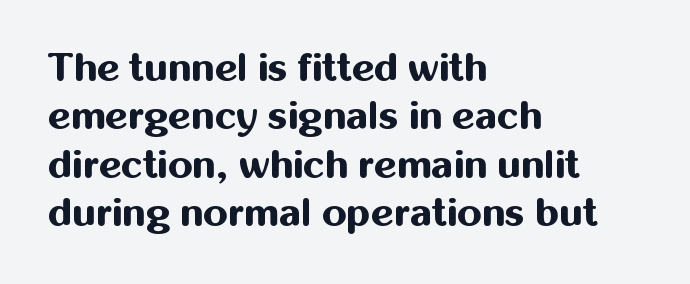
The image shows 39 px bold sans-serif type, upright; set left-aligned, line spacing 1.24x, normal letter spacing, not underlined; medium stroke contrast and a medium x-height.
